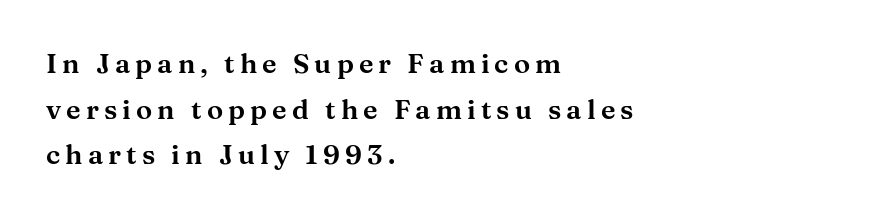
Horizontal bands of white between lines are of average thickness. Ascenders rise straight up at ninety degrees. Leftover space on each line is placed entirely after the last word. Bare-footed words on every line.
